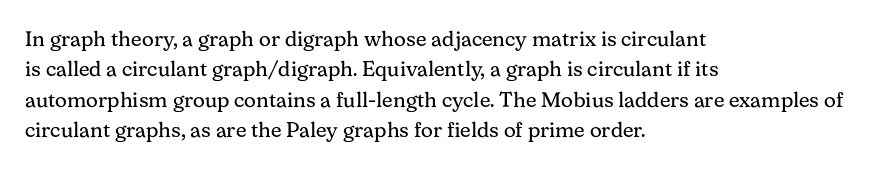
The image shows 21 px text type, upright; set left-aligned, normal line spacing (1.45x), normal letter spacing, not underlined.
